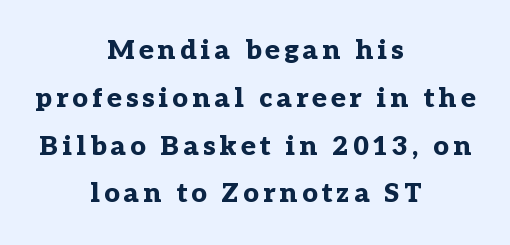
{"italic": "no", "bold": "yes", "underline": "no", "align": "center", "line_spacing_ratio": 1.77, "glyph_px": 27}
